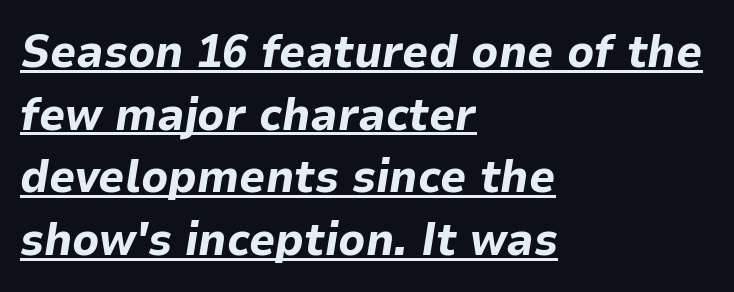
Q: Is the text bold? A: Yes.
Q: Is the text italic (slanted)? A: Yes, it leans right by about 9 degrees.
Q: Is the text underlined? A: Yes.
Q: How is the paragraph aligned? A: Left-aligned.
Q: Is the spacing between letters normal or unusually wide? A: Normal.
Q: Is the spacing between lines tight, normal or loose? A: Normal.
Q: Width (condensed, normal, or wide)? A: Normal.
Q: Stroke contrast? A: Low.
Q: x-height? A: Medium.
Q: Monospaced? A: No.
